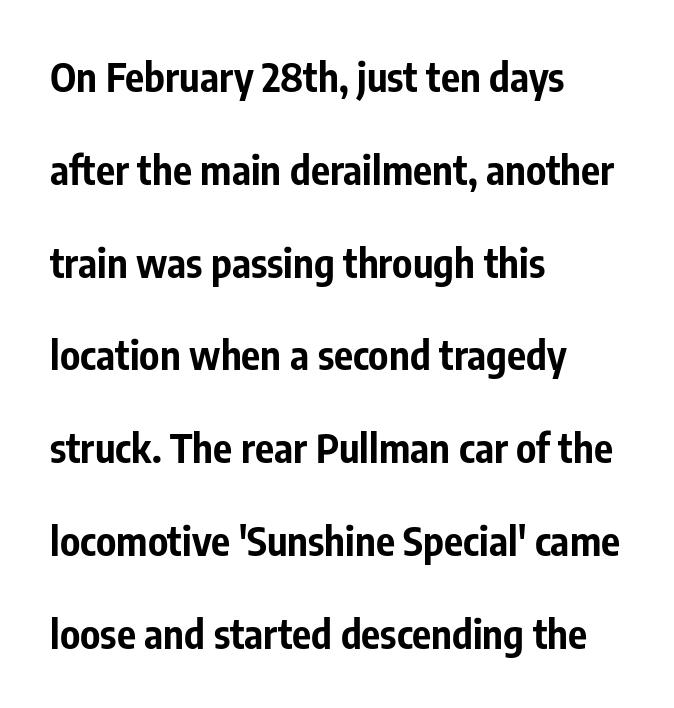
Q: Is the text bold? A: Yes.
Q: Is the text italic (slanted)? A: No, it is upright.
Q: Is the typeface a serif or a sans-serif typeface? A: Sans-serif.
Q: Is the text underlined? A: No.
Q: How is the paragraph aligned? A: Left-aligned.
Q: Is the spacing between letters normal or unusually wide? A: Normal.
Q: Is the spacing between lines tight, normal or loose? A: Loose.
Q: Width (condensed, normal, or wide)? A: Condensed.
Q: Stroke contrast? A: Low.
Q: x-height? A: Medium.
Q: Monospaced? A: No.
